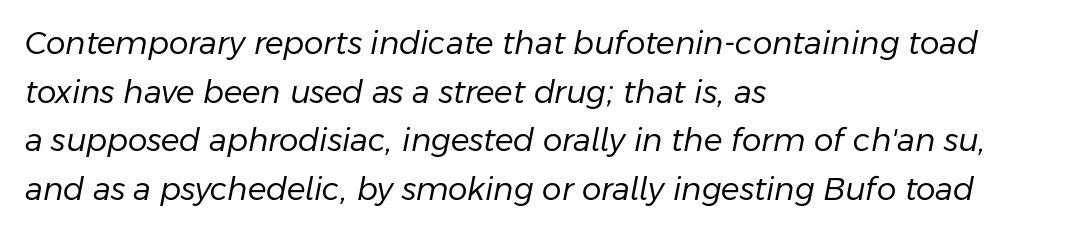
The image shows 31 px regular-weight type, italic (leaning right); set left-aligned, normal line spacing (1.57x), normal letter spacing, not underlined; low stroke contrast and a medium x-height.
